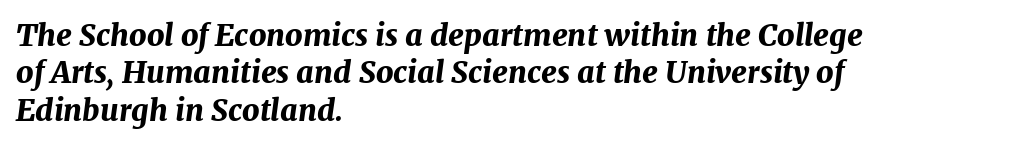
The image shows 30 px bold type, italic (leaning right); set left-aligned, normal line spacing (1.25x), normal letter spacing, not underlined; medium stroke contrast and a medium x-height.
